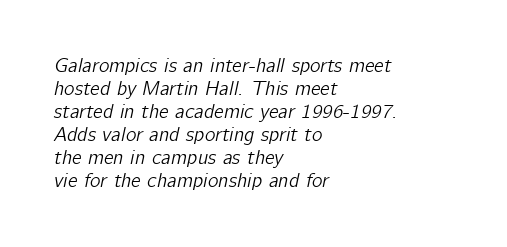
The image shows 20 px text type, italic (leaning right); set left-aligned, tight line spacing (1.15x), normal letter spacing, not underlined.
